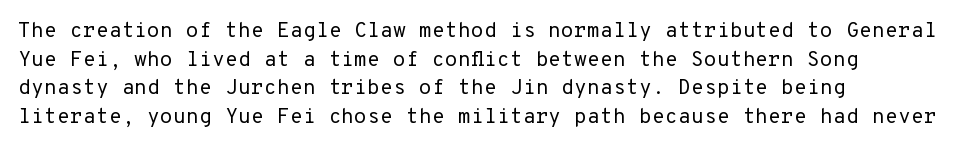
Q: Is the text bold? A: No.
Q: Is the text italic (slanted)? A: No, it is upright.
Q: Is the text underlined? A: No.
Q: How is the paragraph aligned? A: Left-aligned.
Q: Is the spacing between letters normal or unusually wide? A: Normal.
Q: Is the spacing between lines tight, normal or loose? A: Normal.
